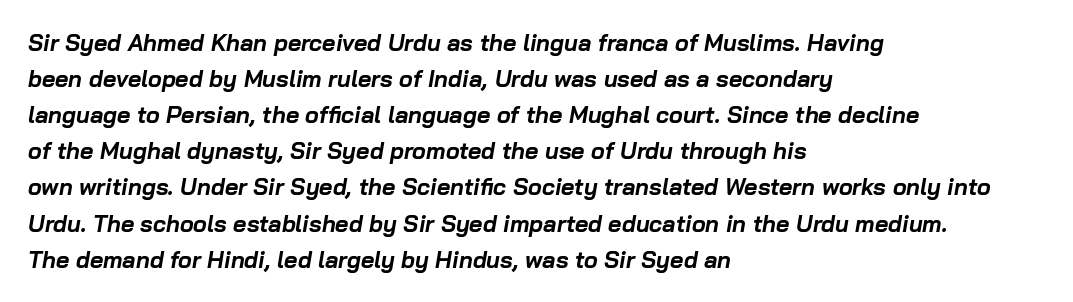
{"italic": "yes", "lean": "right", "slant_degrees": 10, "bold": "yes", "underline": "no", "align": "left", "line_spacing": "normal", "line_spacing_ratio": 1.57, "letter_spacing": "normal", "letter_spacing_em": 0.0, "glyph_px": 23}
